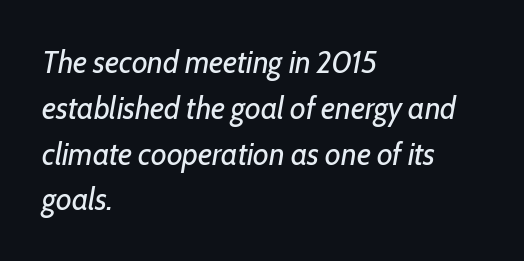
{"italic": "yes", "lean": "right", "slant_degrees": 10, "bold": "no", "weight": "regular", "width": "condensed", "stroke_contrast": "low", "x_height": "medium", "monospaced": "no", "underline": "no", "align": "left", "line_spacing": "normal", "line_spacing_ratio": 1.43, "letter_spacing": "normal", "letter_spacing_em": 0.0, "glyph_px": 32}
